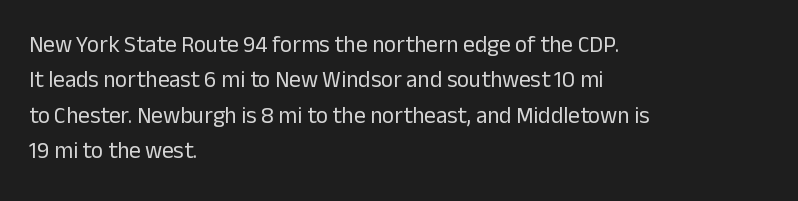
The face looks like a standard text weight, possibly lighter. Vertical strokes here are truly vertical. These lines keep a tight, regular rhythm from letter to letter. Leading matches the norm, producing a regular column. Left-aligned paragraph, ragged on the right. The space directly below the letters is spotless.
